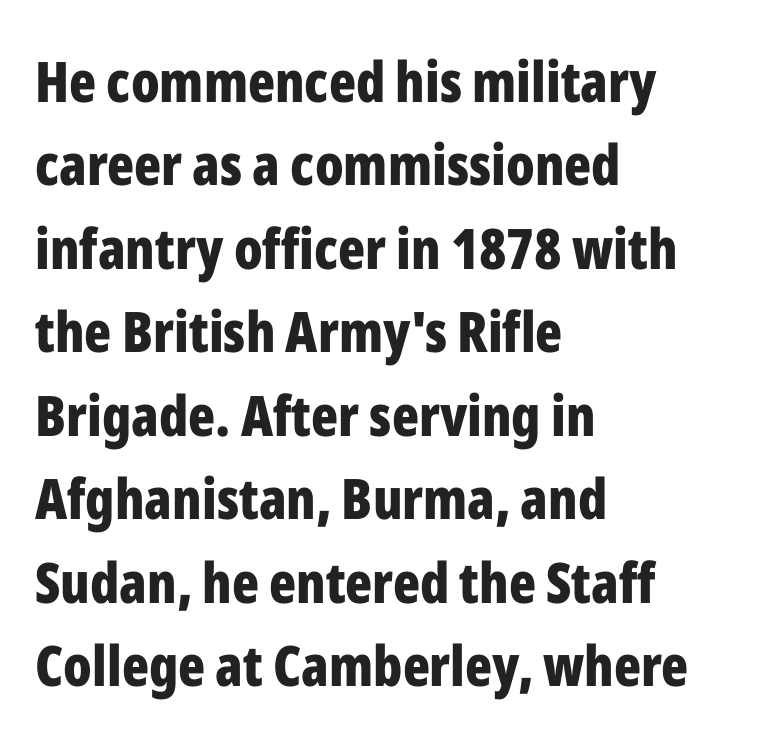
Q: Is the text bold? A: Yes.
Q: Is the text italic (slanted)? A: No, it is upright.
Q: Is the typeface a serif or a sans-serif typeface? A: Sans-serif.
Q: Is the text underlined? A: No.
Q: How is the paragraph aligned? A: Left-aligned.
Q: Is the spacing between letters normal or unusually wide? A: Normal.
Q: Is the spacing between lines tight, normal or loose? A: Normal.
Q: Width (condensed, normal, or wide)? A: Condensed.
Q: Stroke contrast? A: Low.
Q: x-height? A: Medium.
Q: Monospaced? A: No.
